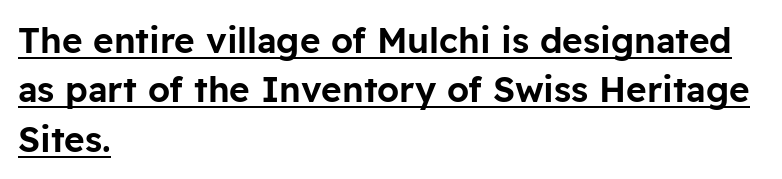
Does the leading feel generous? No, just average. Like a heading marked for emphasis, these lines bear an underscore. Tall strokes in this sample are plumb rather than angled. You can tell from the bare stems that sans-serif type was used. The gaps between neighbouring characters are ordinary and unremarkable. The ragged edge is on the right, which tells us the setting is flush left.
